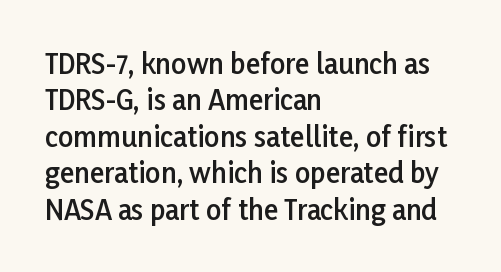
Heft: intermediate — a semibold. The block of text has a typical density, with ordinary space between rows. Descenders hang freely into open space. The rendering anchors every line to the left-hand side.
